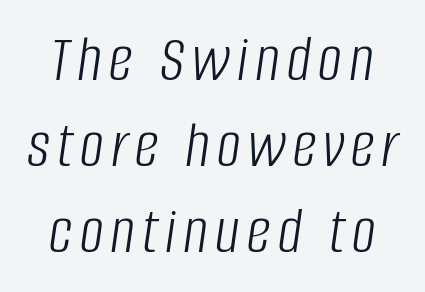
The image shows 67 px light, condensed type, italic (leaning right); set centered, normal line spacing (1.28x), not underlined; low stroke contrast and a large x-height.
